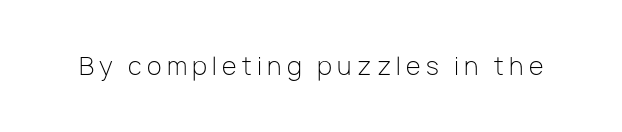
Stroke mass is kept to a normal reading level or below. The glyphs are unaccompanied by any horizontal stroke below them. Look at the tracking — it's clearly loosened, letters drifting apart. Every character sits straight up, as roman type does.
